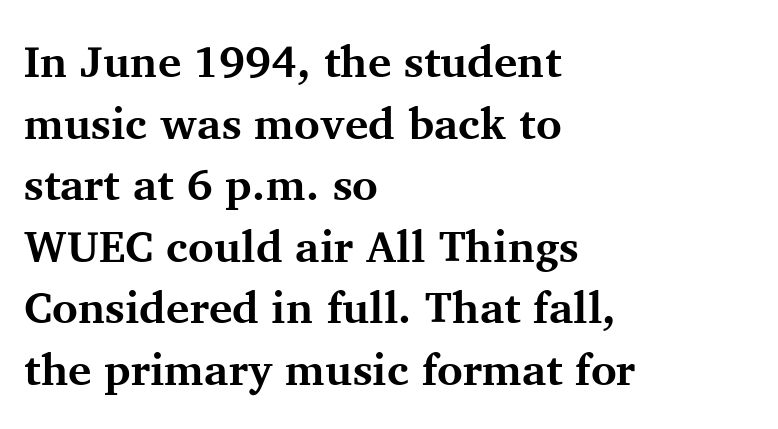
The paragraph shown leans on its left margin. Tall strokes in this sample are plumb rather than angled. Weight: bold. Glance below the letters and you will spot only blank space.
